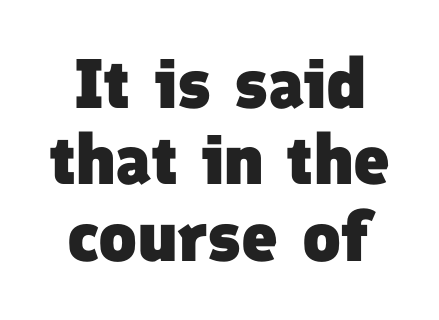
{"serif": "no", "bold": "yes", "weight": "heavy", "width": "normal", "stroke_contrast": "low", "x_height": "medium", "monospaced": "no", "underline": "no", "line_spacing": "tight", "line_spacing_ratio": 1.09, "letter_spacing": "normal", "letter_spacing_em": 0.0, "glyph_px": 70}
